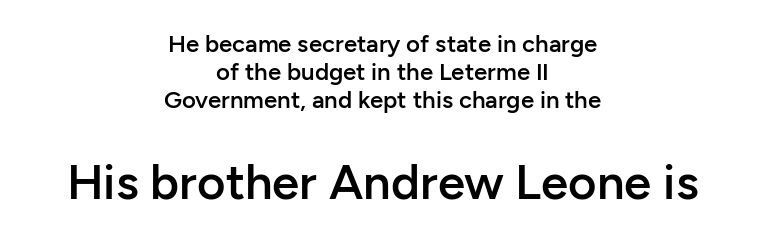
Note: smaller setting up top, larger setting below. Proportional: the letters do not fall into vertical columns. No extra tracking has been applied to these lines. Serifs: no, the terminals of the letterforms are clean.
